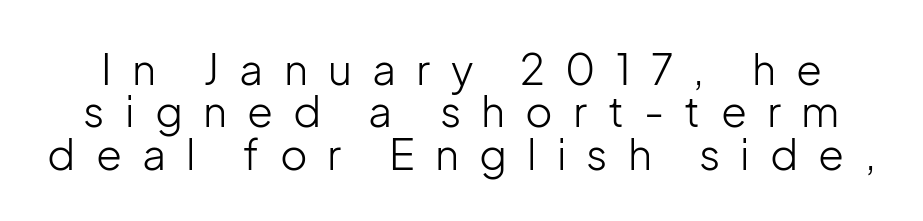
{"serif": "no", "italic": "no", "bold": "no", "weight": "light", "width": "normal", "stroke_contrast": "low", "x_height": "medium", "monospaced": "no", "underline": "no", "line_spacing": "tight", "line_spacing_ratio": 1.01, "letter_spacing": "wide", "letter_spacing_em": 0.48, "glyph_px": 42}
